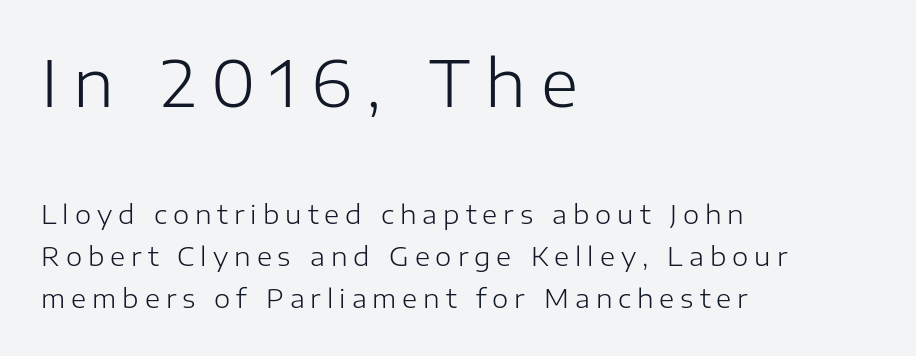
These lines are set flush left with a ragged right edge. Rendered with straight, roman letterforms. These lines sit exactly where default settings would place them. Here the glyphs are tracked loosely, breaking word shapes into spaced letters.
